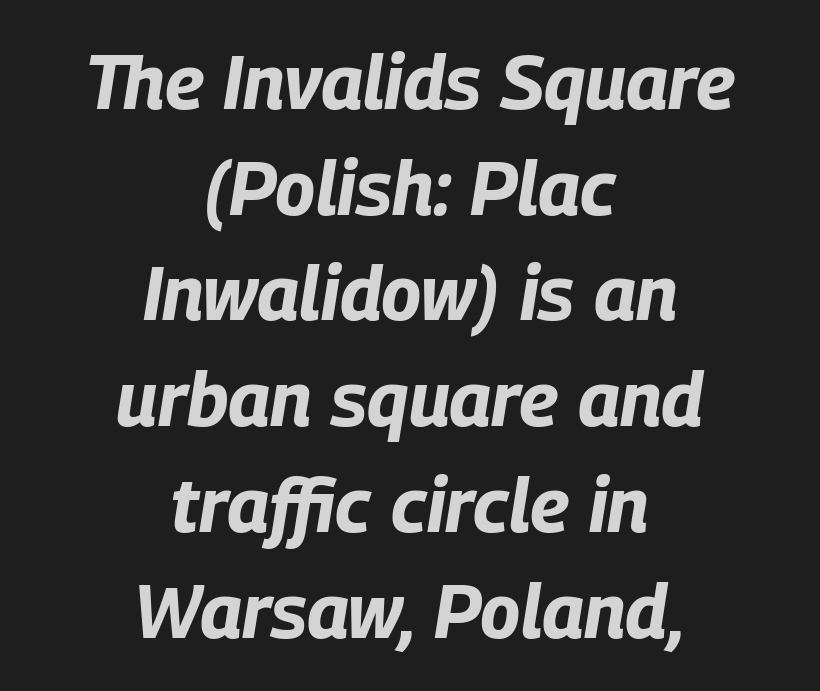
Vertically, the passage feels balanced, rows spaced as you'd expect. One-word summary of the alignment: center. You could call the tracking neutral — neither tight nor loose. Each row of text sits above clean, open space. Does the weight exceed regular? Yes, all the way to bold.
